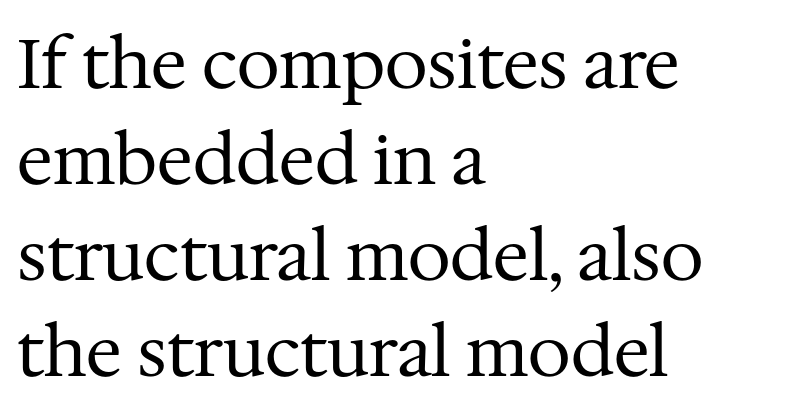
The face used here is seriffed, in the tradition of book romans. The designer left line spacing at the default. Compared with a typical body face, this is equally light or lighter still. These lines are rendered in a variable-pitch font.
